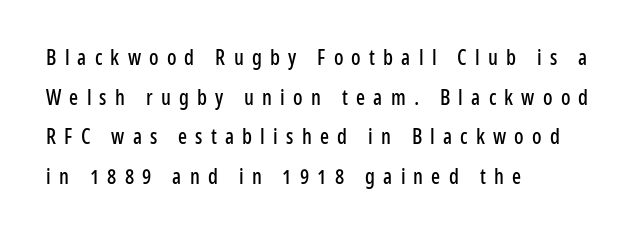
{"italic": "no", "underline": "no", "align": "left", "line_spacing_ratio": 1.89, "letter_spacing": "wide", "letter_spacing_em": 0.39, "glyph_px": 21}
